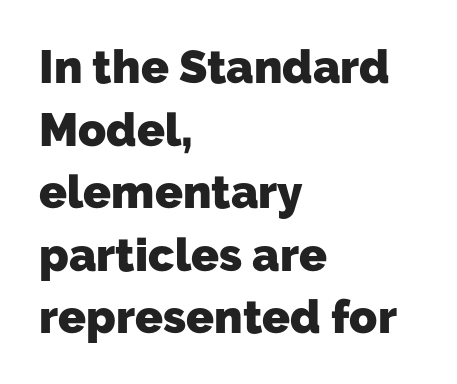
The image shows 46 px heavy sans-serif type; set left-aligned, normal line spacing (1.36x), normal letter spacing, not underlined; low stroke contrast and a medium x-height.
